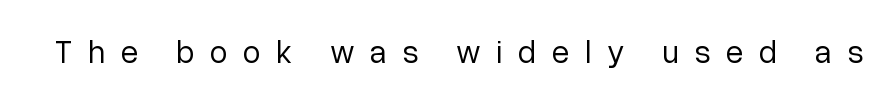
Q: Is the text bold? A: No.
Q: Is the text italic (slanted)? A: No, it is upright.
Q: Is the typeface a serif or a sans-serif typeface? A: Sans-serif.
Q: Is the text underlined? A: No.
Q: Is the spacing between letters normal or unusually wide? A: Unusually wide.
Q: Width (condensed, normal, or wide)? A: Normal.
Q: Stroke contrast? A: Low.
Q: x-height? A: Medium.
Q: Monospaced? A: No.
